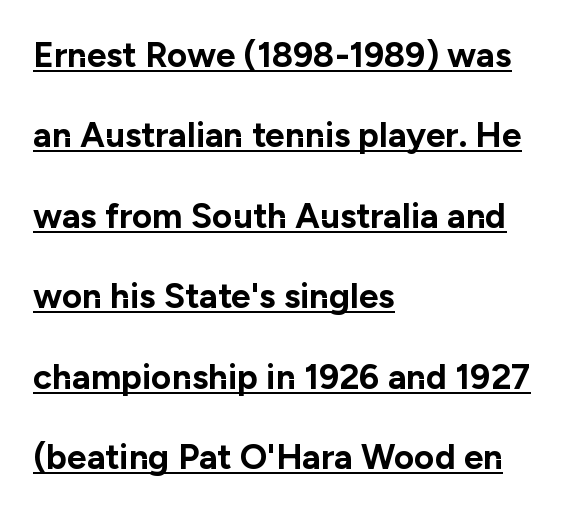
Q: Is the text bold? A: Yes.
Q: Is the text italic (slanted)? A: No, it is upright.
Q: Is the typeface a serif or a sans-serif typeface? A: Sans-serif.
Q: Is the text underlined? A: Yes.
Q: How is the paragraph aligned? A: Left-aligned.
Q: Is the spacing between letters normal or unusually wide? A: Normal.
Q: Is the spacing between lines tight, normal or loose? A: Loose.
Q: Width (condensed, normal, or wide)? A: Normal.
Q: Stroke contrast? A: Low.
Q: x-height? A: Medium.
Q: Monospaced? A: No.
